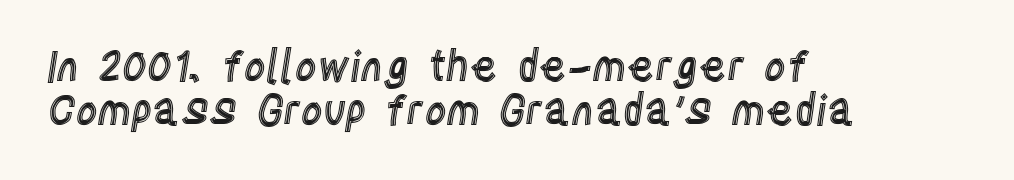
Quick note: interline space is minimal. Students, note that the glyphs here touch the page at normal intervals. Spacing verdict: proportional, widths tailored to each character. Bare-footed words on every line. The compositor pushed each line to the left boundary.
